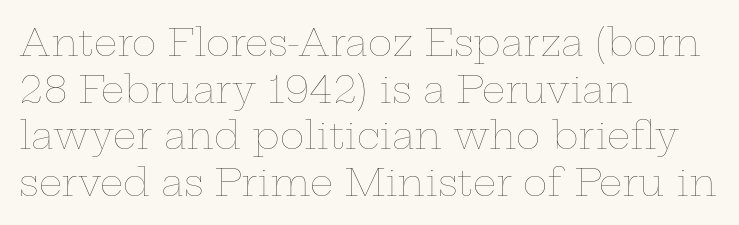
{"italic": "no", "bold": "no", "weight": "thin", "width": "wide", "stroke_contrast": "low", "x_height": "medium", "monospaced": "no", "underline": "no", "align": "left", "line_spacing": "normal", "line_spacing_ratio": 1.26, "letter_spacing": "normal", "letter_spacing_em": 0.0, "glyph_px": 37}
